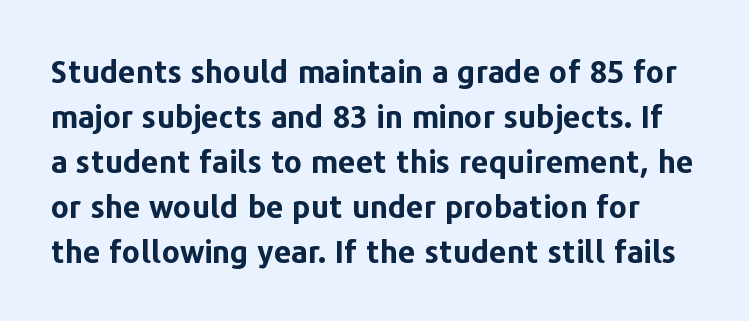
The image shows 31 px bold sans-serif type, upright; set normal line spacing (1.45x), normal letter spacing, not underlined; low stroke contrast and a medium x-height.
